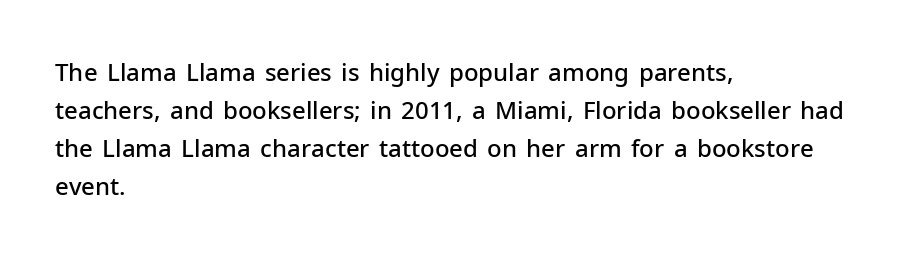
The image shows 24 px text type, upright; set left-aligned, normal line spacing (1.59x), normal letter spacing, not underlined.
